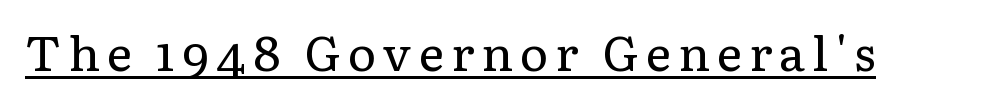
{"serif": "yes", "italic": "no", "bold": "no", "weight": "regular", "width": "normal", "stroke_contrast": "low", "x_height": "medium", "monospaced": "no", "underline": "yes", "glyph_px": 48}
